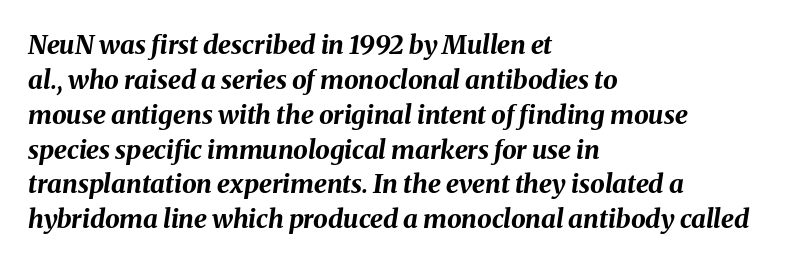
The image shows 26 px bold type, italic (leaning right); set left-aligned, normal line spacing (1.34x), normal letter spacing, not underlined.
